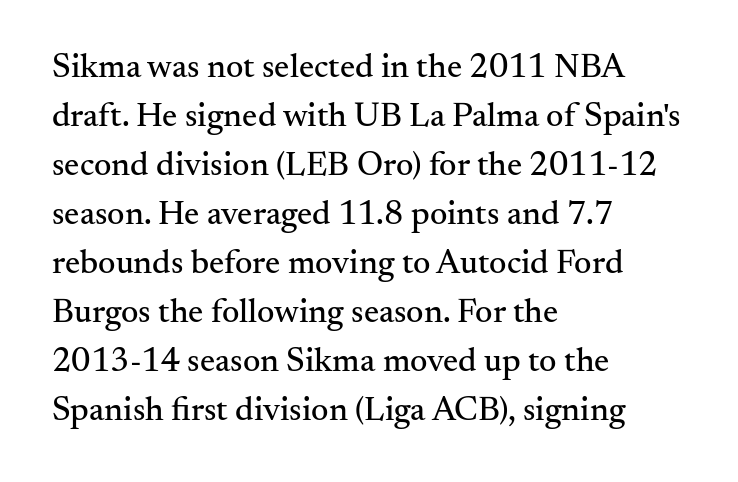
The image shows 34 px serif type, upright; set left-aligned, normal line spacing (1.44x), normal letter spacing, not underlined; medium stroke contrast and a small x-height.
